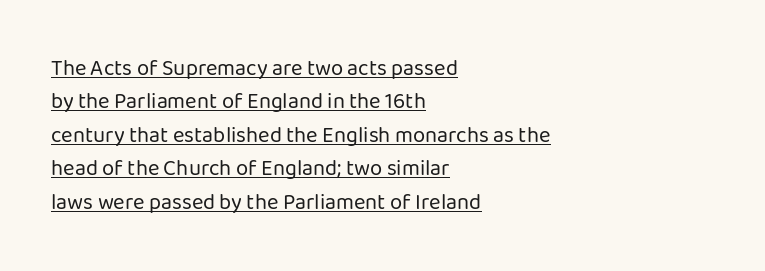
{"italic": "no", "bold": "no", "underline": "yes", "align": "left", "line_spacing": "normal", "line_spacing_ratio": 1.52, "letter_spacing": "normal", "letter_spacing_em": 0.0, "glyph_px": 22}
